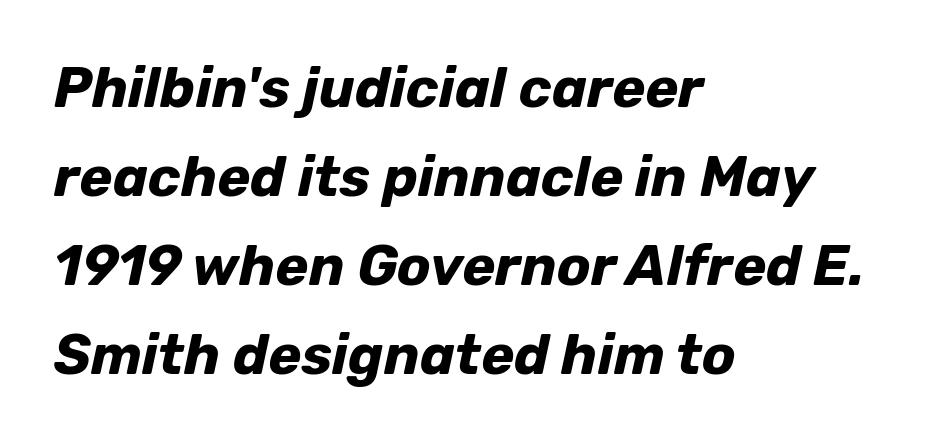
Each letter keeps its own natural width here, so spacing adapts to shape. The face used here is rendered with its standard letterfit. The whole block is typeset with a tilt. This sample is left-justified, so line endings fall wherever the words run out. Each new line begins a customary step beneath the previous one. Type without underlining.
